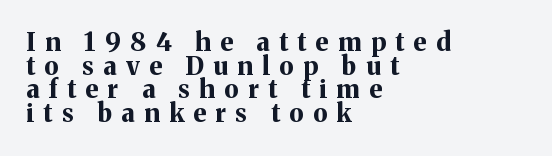
Q: Is the text bold? A: Yes.
Q: Is the text italic (slanted)? A: No, it is upright.
Q: Is the text underlined? A: No.
Q: How is the paragraph aligned? A: Left-aligned.
Q: Is the spacing between letters normal or unusually wide? A: Unusually wide.
Q: Is the spacing between lines tight, normal or loose? A: Tight.
